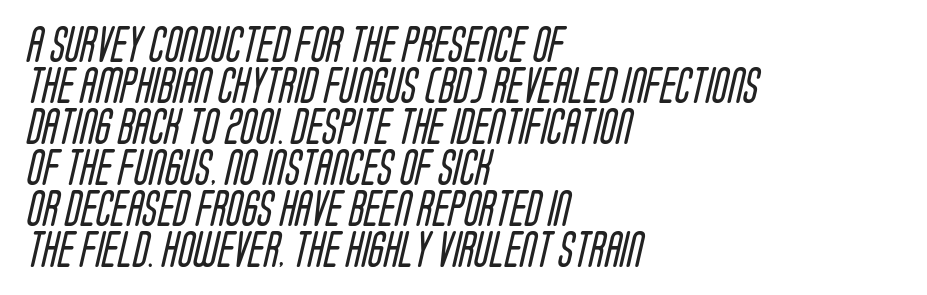
{"serif": "no", "bold": "no", "weight": "regular", "width": "condensed", "stroke_contrast": "low", "x_height": "large", "monospaced": "no", "underline": "no", "align": "left", "line_spacing": "tight", "line_spacing_ratio": 1.14, "letter_spacing": "normal", "letter_spacing_em": 0.0, "glyph_px": 36}
